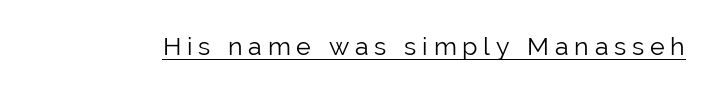
Q: Is the text bold? A: No.
Q: Is the text italic (slanted)? A: No, it is upright.
Q: Is the text underlined? A: Yes.
Q: Is the spacing between letters normal or unusually wide? A: Unusually wide.
